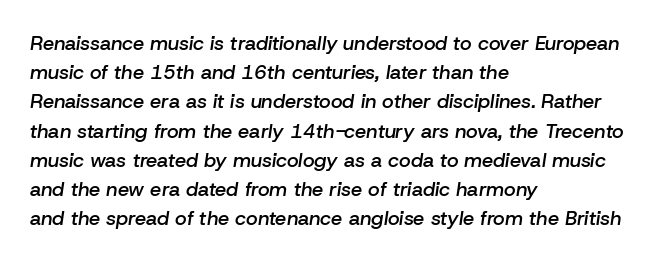
The image shows 20 px text type, italic (leaning right); set left-aligned, normal line spacing (1.46x), normal letter spacing, not underlined.
